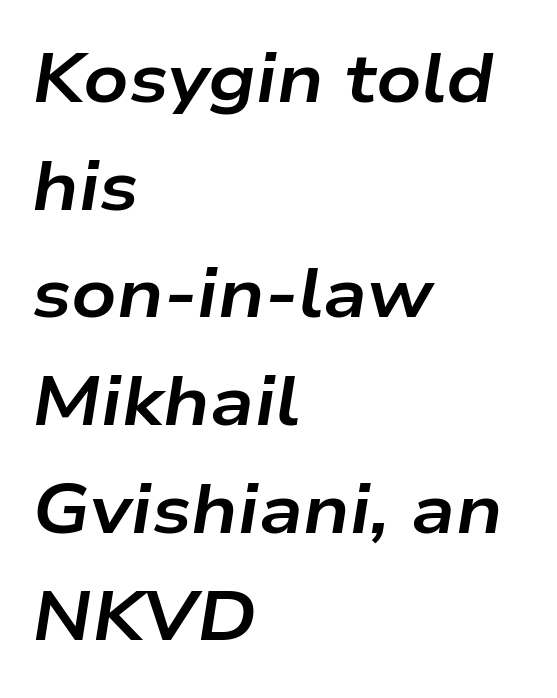
Q: Is the text bold? A: Yes.
Q: Is the text italic (slanted)? A: Yes, it leans right by about 9 degrees.
Q: Is the text underlined? A: No.
Q: How is the paragraph aligned? A: Left-aligned.
Q: Is the spacing between letters normal or unusually wide? A: Normal.
Q: Is the spacing between lines tight, normal or loose? A: Normal.
Q: Width (condensed, normal, or wide)? A: Wide.
Q: Stroke contrast? A: Low.
Q: x-height? A: Medium.
Q: Monospaced? A: No.
